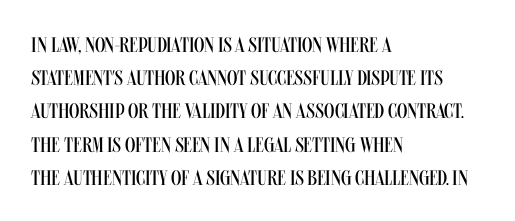
Q: Is the text bold? A: No.
Q: Is the text italic (slanted)? A: No, it is upright.
Q: Is the text underlined? A: No.
Q: How is the paragraph aligned? A: Left-aligned.
Q: Is the spacing between letters normal or unusually wide? A: Normal.
Q: Is the spacing between lines tight, normal or loose? A: Normal.
